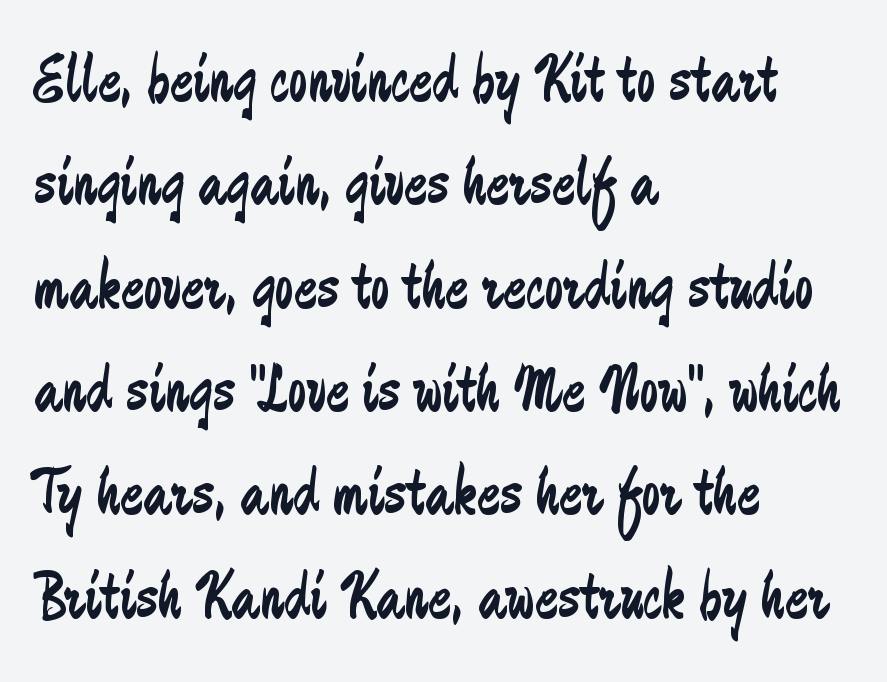
The image shows 68 px regular-weight, condensed sans-serif type; set left-aligned, normal line spacing (1.52x), normal letter spacing, not underlined; low stroke contrast and a small x-height.
